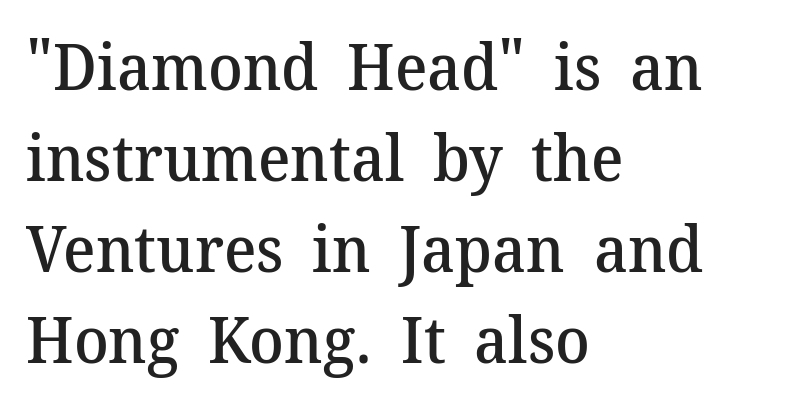
The image shows 64 px semibold serif type, upright; set left-aligned, normal line spacing (1.42x), normal letter spacing, not underlined; medium stroke contrast and a medium x-height.
